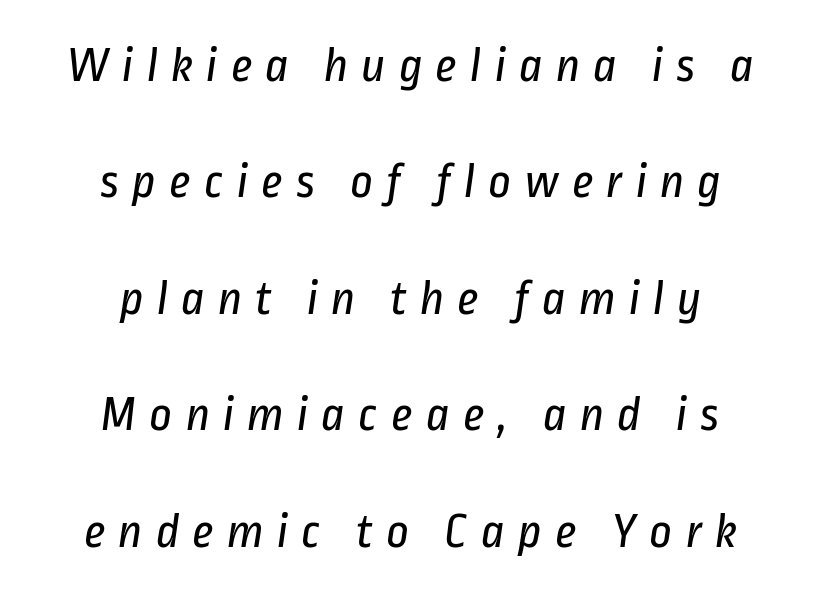
{"serif": "no", "bold": "no", "weight": "regular", "width": "condensed", "stroke_contrast": "low", "x_height": "medium", "monospaced": "no", "underline": "no", "align": "center", "line_spacing": "loose", "line_spacing_ratio": 2.33, "letter_spacing": "wide", "letter_spacing_em": 0.26, "glyph_px": 50}
